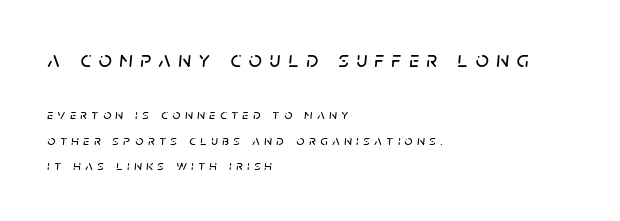
Line starts are locked; line ends wander. These lines were composed using italics. Caption: upper text group enlarged, lower text group reduced. Beneath every word, the page is bare. Inter-character spacing is expanded well beyond the font's built-in metrics.
